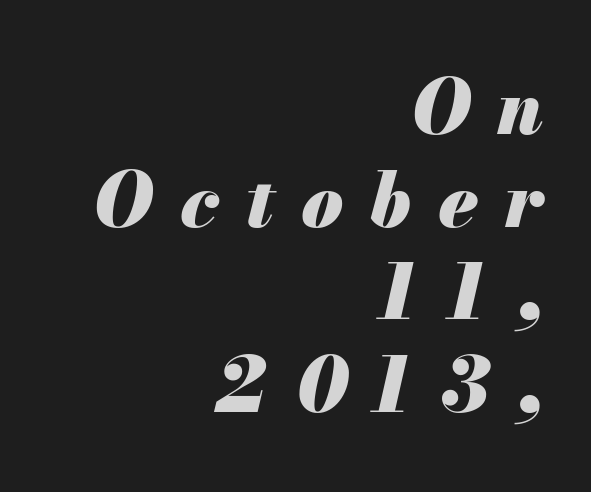
{"italic": "yes", "lean": "right", "slant_degrees": 13, "bold": "yes", "weight": "heavy", "width": "normal", "stroke_contrast": "medium", "x_height": "small", "monospaced": "no", "underline": "no", "align": "right", "line_spacing_ratio": 1.22, "letter_spacing": "wide", "letter_spacing_em": 0.35, "glyph_px": 76}
